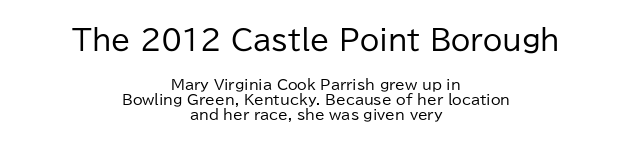
If you measured baseline to baseline, you'd find a short distance. Horizontally, the lines are justified to the midpoint only. To sum up the face: it is a sans, with no serifs. The cut favours lightness, reaching ordinary text weight at its darkest.
